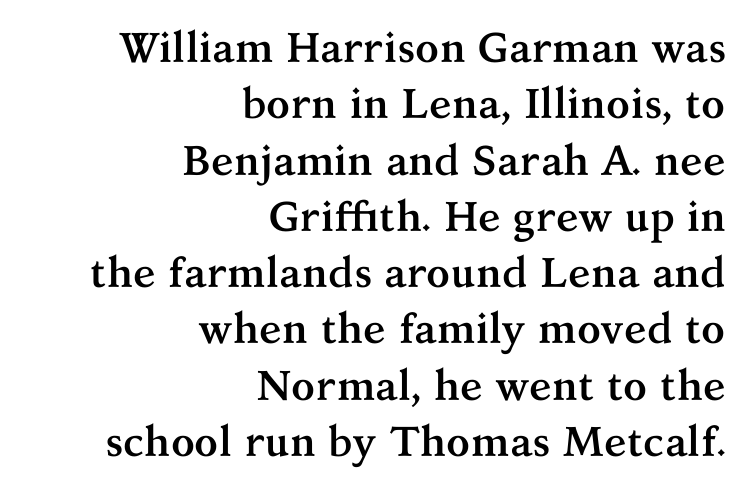
{"serif": "yes", "italic": "no", "bold": "yes", "weight": "semibold", "width": "normal", "stroke_contrast": "medium", "x_height": "medium", "monospaced": "no", "underline": "no", "align": "right", "line_spacing": "normal", "line_spacing_ratio": 1.34, "letter_spacing": "normal", "letter_spacing_em": 0.0, "glyph_px": 42}
